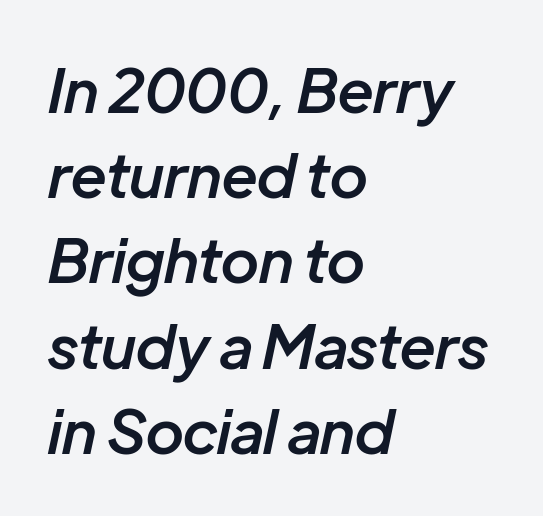
The image shows 60 px semibold type, italic (leaning right); set left-aligned, normal line spacing (1.42x), normal letter spacing, not underlined; low stroke contrast and a medium x-height.
